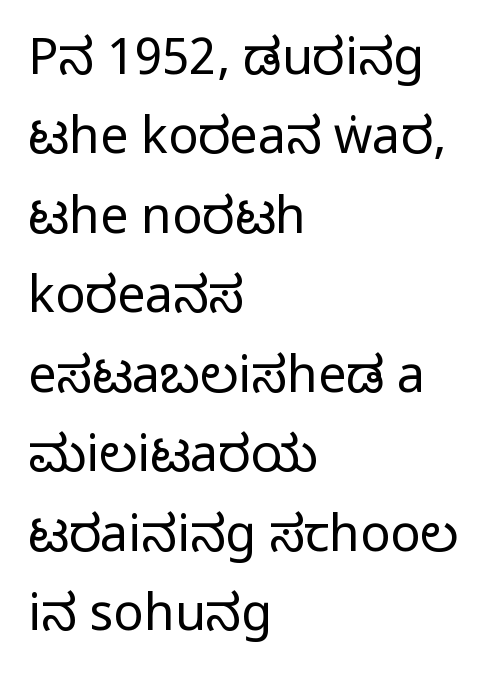
The image shows 50 px regular-weight, condensed sans-serif type, upright; set left-aligned, normal line spacing (1.59x), normal letter spacing, not underlined; low stroke contrast and a large x-height.
